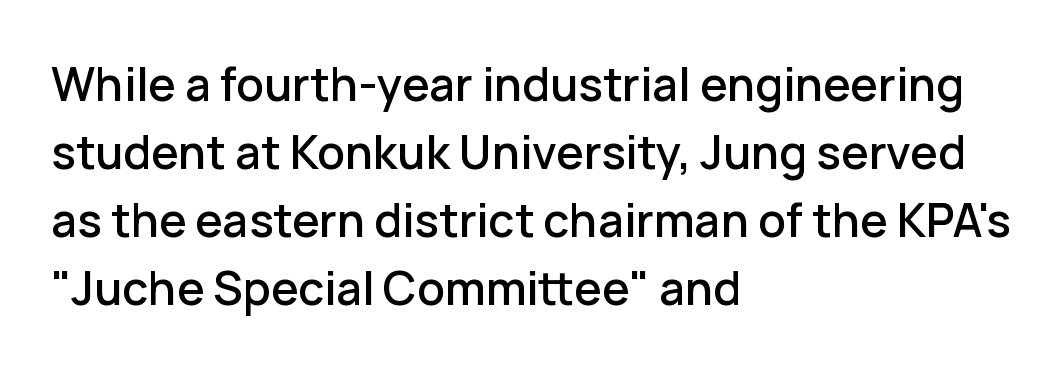
Q: Is the text italic (slanted)? A: No, it is upright.
Q: Is the typeface a serif or a sans-serif typeface? A: Sans-serif.
Q: Is the text underlined? A: No.
Q: How is the paragraph aligned? A: Left-aligned.
Q: Is the spacing between letters normal or unusually wide? A: Normal.
Q: Is the spacing between lines tight, normal or loose? A: Normal.
Q: Width (condensed, normal, or wide)? A: Normal.
Q: Stroke contrast? A: Low.
Q: x-height? A: Medium.
Q: Monospaced? A: No.
